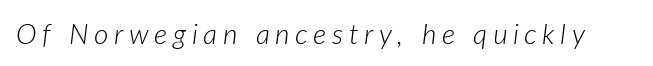
Q: Is the text bold? A: No.
Q: Is the text italic (slanted)? A: Yes, it leans right by about 7 degrees.
Q: Is the text underlined? A: No.
Q: Is the spacing between letters normal or unusually wide? A: Unusually wide.
Q: Width (condensed, normal, or wide)? A: Normal.
Q: Stroke contrast? A: Low.
Q: x-height? A: Medium.
Q: Monospaced? A: No.
